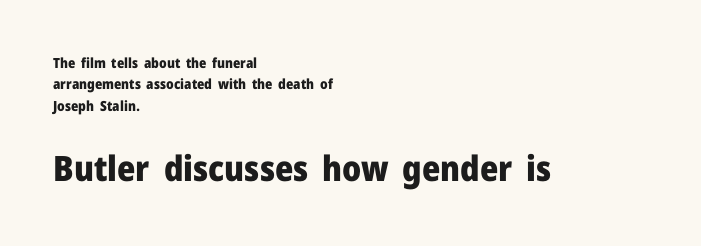
Q: Is the text bold? A: Yes.
Q: Is the text italic (slanted)? A: No, it is upright.
Q: Is the typeface a serif or a sans-serif typeface? A: Sans-serif.
Q: Is the text underlined? A: No.
Q: How is the paragraph aligned? A: Left-aligned.
Q: Is the spacing between letters normal or unusually wide? A: Normal.
Q: Is the spacing between lines tight, normal or loose? A: Normal.
Q: Which block of text is set in a larger size, the first (top) or the second (bottom)? A: The second (bottom) one.
Q: Width (condensed, normal, or wide)? A: Normal.
Q: Stroke contrast? A: Low.
Q: x-height? A: Medium.
Q: Monospaced? A: No.
